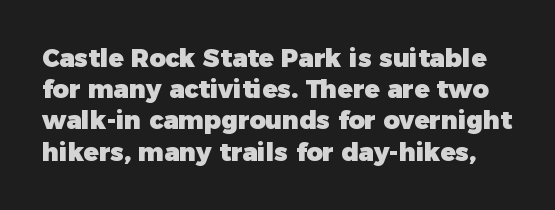
{"italic": "no", "bold": "yes", "underline": "no", "line_spacing": "normal", "line_spacing_ratio": 1.25, "letter_spacing": "normal", "letter_spacing_em": 0.0, "glyph_px": 25}
